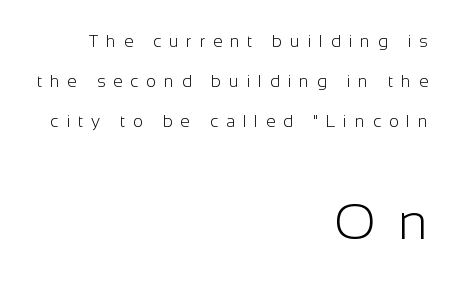
{"serif": "no", "italic": "no", "bold": "no", "weight": "light", "width": "normal", "stroke_contrast": "low", "x_height": "medium", "monospaced": "no", "underline": "no", "align": "right", "line_spacing": "loose", "line_spacing_ratio": 2.35, "letter_spacing": "wide", "letter_spacing_em": 0.46, "larger_block": "second", "size_ratio": 3.0, "glyph_px": 51}
